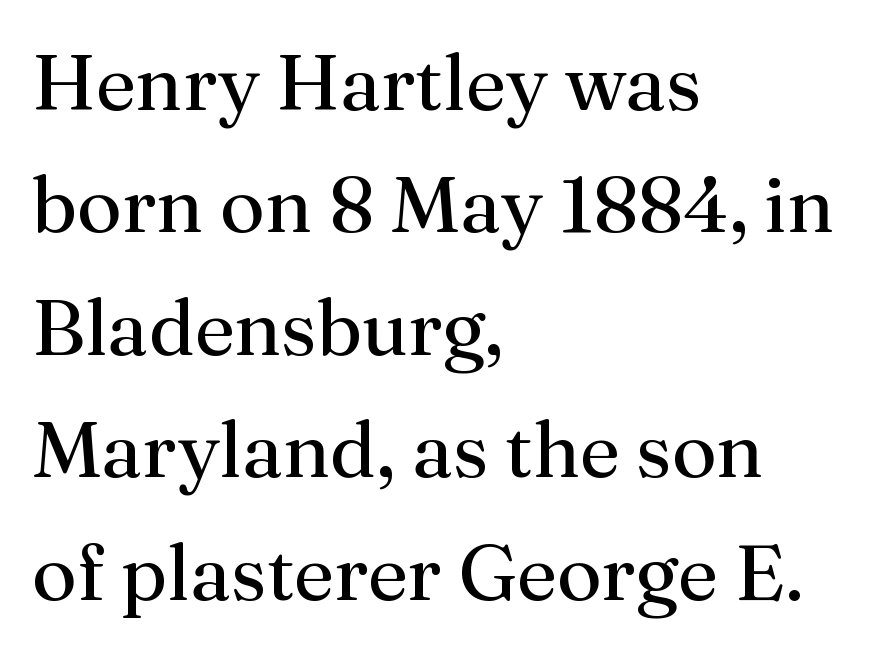
Q: Is the text bold? A: No.
Q: Is the text italic (slanted)? A: No, it is upright.
Q: Is the typeface a serif or a sans-serif typeface? A: Serif.
Q: Is the text underlined? A: No.
Q: How is the paragraph aligned? A: Left-aligned.
Q: Is the spacing between letters normal or unusually wide? A: Normal.
Q: Is the spacing between lines tight, normal or loose? A: Normal.
Q: Width (condensed, normal, or wide)? A: Normal.
Q: Stroke contrast? A: Medium.
Q: x-height? A: Medium.
Q: Monospaced? A: No.
